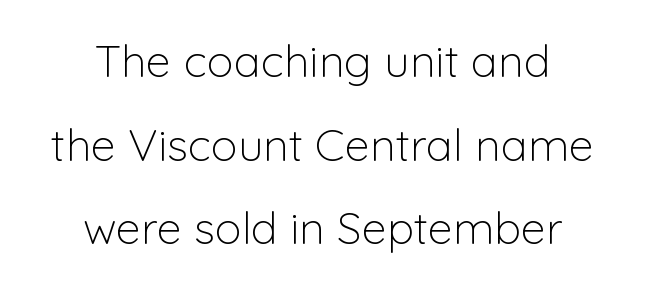
{"serif": "no", "italic": "no", "bold": "no", "weight": "light", "width": "normal", "stroke_contrast": "low", "x_height": "medium", "monospaced": "no", "underline": "no", "align": "center", "line_spacing_ratio": 1.86, "letter_spacing": "normal", "letter_spacing_em": 0.0, "glyph_px": 45}
